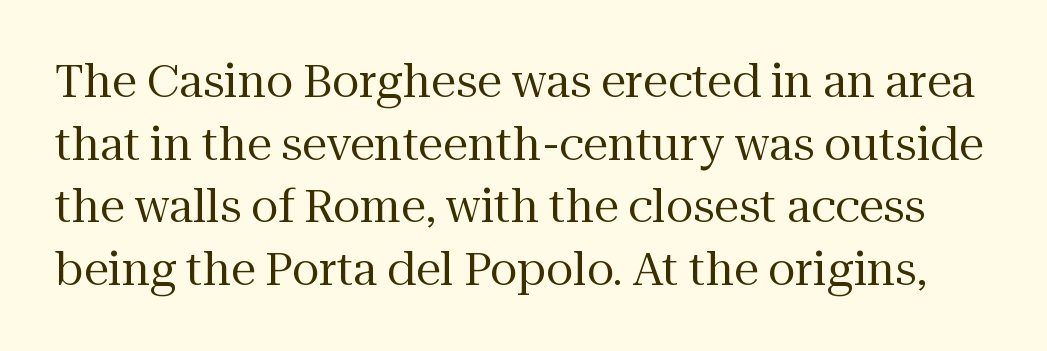
{"serif": "yes", "italic": "no", "bold": "no", "weight": "regular", "width": "normal", "stroke_contrast": "medium", "x_height": "medium", "monospaced": "no", "underline": "no", "line_spacing": "normal", "line_spacing_ratio": 1.39, "letter_spacing": "normal", "letter_spacing_em": 0.0, "glyph_px": 45}
